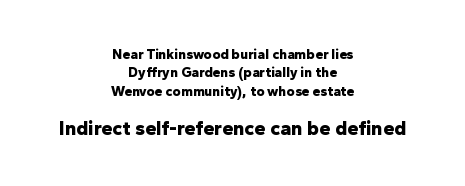
Q: Is the text bold? A: Yes.
Q: Is the text italic (slanted)? A: No, it is upright.
Q: Is the text underlined? A: No.
Q: How is the paragraph aligned? A: Centered.
Q: Is the spacing between letters normal or unusually wide? A: Normal.
Q: Is the spacing between lines tight, normal or loose? A: Normal.
Q: Which block of text is set in a larger size, the first (top) or the second (bottom)? A: The second (bottom) one.
